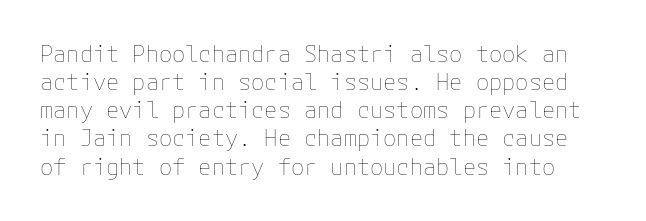
The passage shown is not bold in any degree. Italic? Not at all — the glyphs are vertical. A typesetter would call this leading conventional body-copy spacing. A clean baseline with only descenders dipping below it. Nobody touched the tracking dial on this one.
